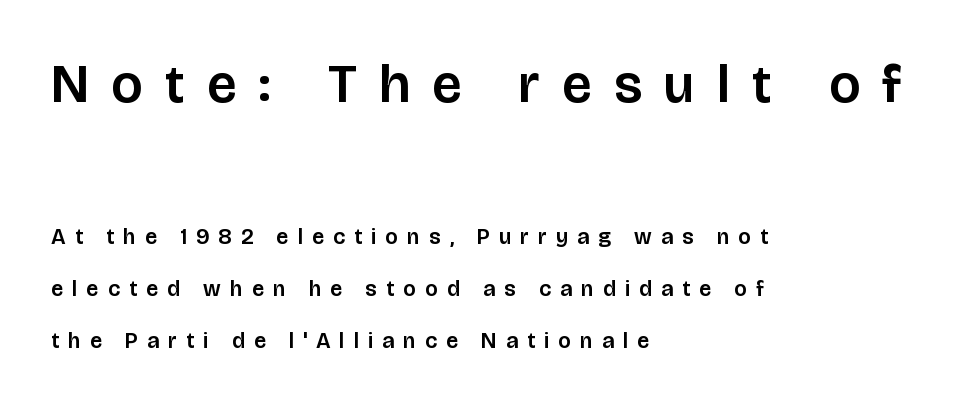
Q: Is the text italic (slanted)? A: No, it is upright.
Q: Is the typeface a serif or a sans-serif typeface? A: Sans-serif.
Q: Is the text underlined? A: No.
Q: How is the paragraph aligned? A: Left-aligned.
Q: Is the spacing between letters normal or unusually wide? A: Unusually wide.
Q: Is the spacing between lines tight, normal or loose? A: Loose.
Q: Which block of text is set in a larger size, the first (top) or the second (bottom)? A: The first (top) one.
Q: Width (condensed, normal, or wide)? A: Normal.
Q: Stroke contrast? A: Low.
Q: x-height? A: Large.
Q: Monospaced? A: No.
